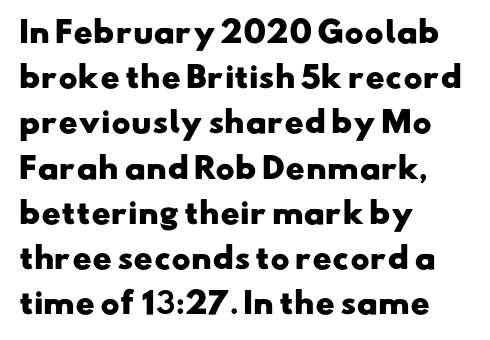
The image shows 29 px heavy, wide sans-serif type; set left-aligned, normal line spacing (1.56x), normal letter spacing, not underlined; low stroke contrast and a small x-height.
